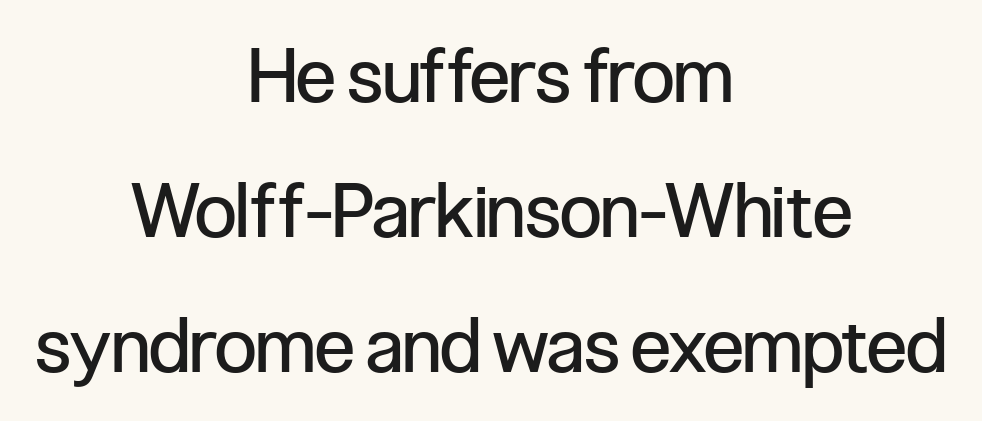
Q: Is the text bold? A: No.
Q: Is the text italic (slanted)? A: No, it is upright.
Q: Is the typeface a serif or a sans-serif typeface? A: Sans-serif.
Q: Is the text underlined? A: No.
Q: How is the paragraph aligned? A: Centered.
Q: Is the spacing between letters normal or unusually wide? A: Normal.
Q: Width (condensed, normal, or wide)? A: Condensed.
Q: Stroke contrast? A: Low.
Q: x-height? A: Medium.
Q: Monospaced? A: No.
